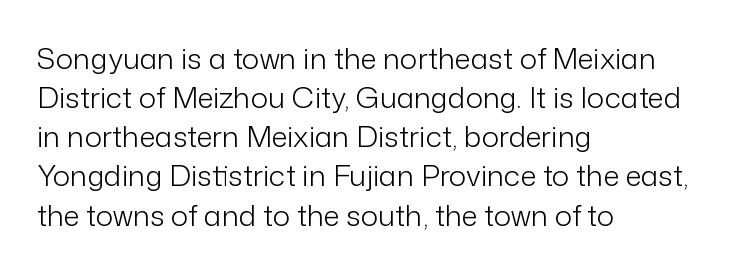
{"serif": "no", "italic": "no", "bold": "no", "weight": "light", "width": "normal", "stroke_contrast": "low", "x_height": "medium", "monospaced": "no", "underline": "no", "align": "left", "line_spacing": "normal", "line_spacing_ratio": 1.35, "letter_spacing": "normal", "letter_spacing_em": 0.0, "glyph_px": 29}
